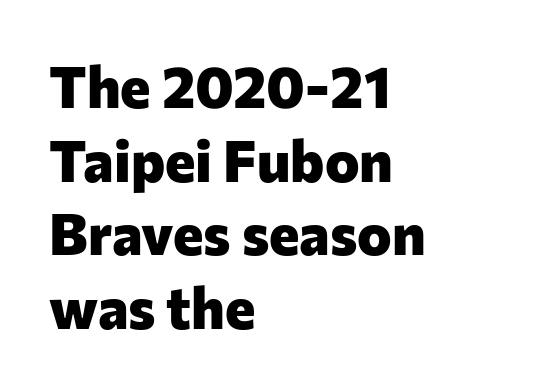
These lines are composed in type without serifs. How would I describe the line gaps? Plain and ordinary. The passage is arranged the way most books set body copy — flush left. Look at the tracking — it's just the regular setting, nothing added. Rendered with straight, roman letterforms. Plenty of ink on the page — the face is bold.
